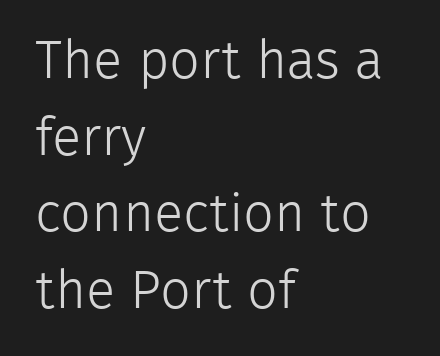
This sample keeps an unexceptional amount of space between lines. One-word summary of the alignment: left. Default kerning and tracking; the words read as compact shapes. Notice how the stems are strictly vertical — no italics here. Each letter's strokes conclude bluntly, with no projecting serifs.
